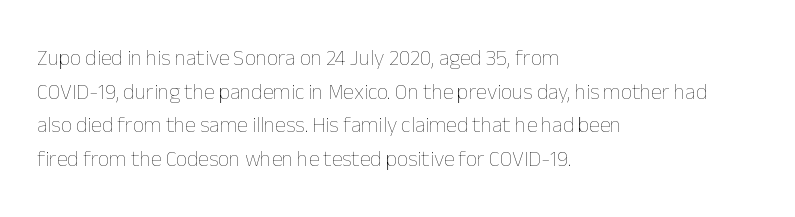
The image shows 22 px text type, upright; set left-aligned, normal line spacing (1.53x), normal letter spacing, not underlined.
